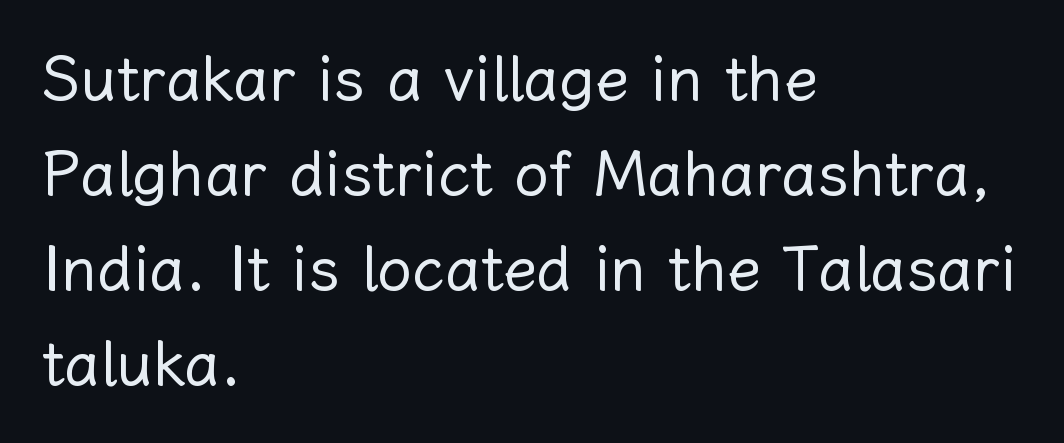
Q: Is the text bold? A: No.
Q: Is the text italic (slanted)? A: No, it is upright.
Q: Is the text underlined? A: No.
Q: How is the paragraph aligned? A: Left-aligned.
Q: Is the spacing between letters normal or unusually wide? A: Normal.
Q: Is the spacing between lines tight, normal or loose? A: Normal.
Q: Width (condensed, normal, or wide)? A: Normal.
Q: Stroke contrast? A: Low.
Q: x-height? A: Medium.
Q: Monospaced? A: No.
